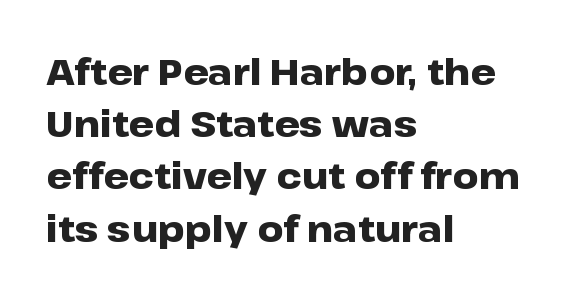
The image shows 36 px heavy, wide sans-serif type, upright; set left-aligned, normal line spacing (1.45x), normal letter spacing, not underlined; low stroke contrast and a medium x-height.
